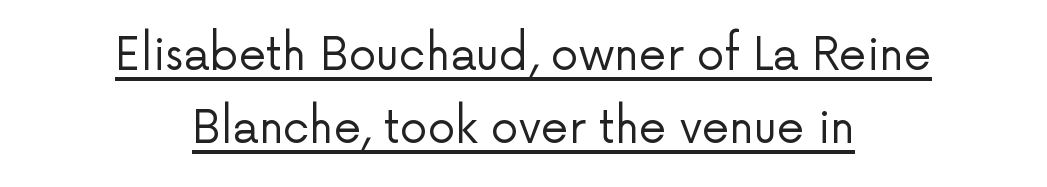
The image shows 44 px regular-weight sans-serif type, upright; set centered, normal line spacing (1.67x), normal letter spacing, underlined; low stroke contrast and a medium x-height.
